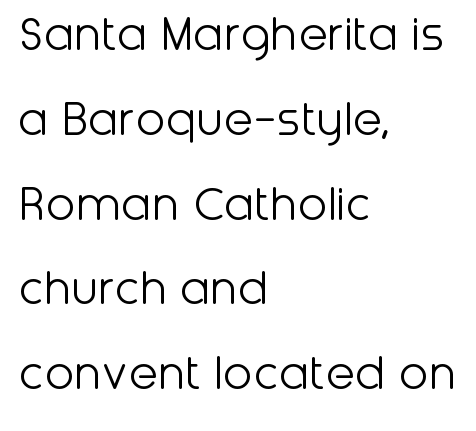
{"serif": "no", "italic": "no", "bold": "no", "weight": "light", "width": "normal", "stroke_contrast": "low", "x_height": "medium", "monospaced": "no", "underline": "no", "align": "left", "line_spacing": "normal", "line_spacing_ratio": 1.57, "letter_spacing": "normal", "letter_spacing_em": 0.0, "glyph_px": 54}
